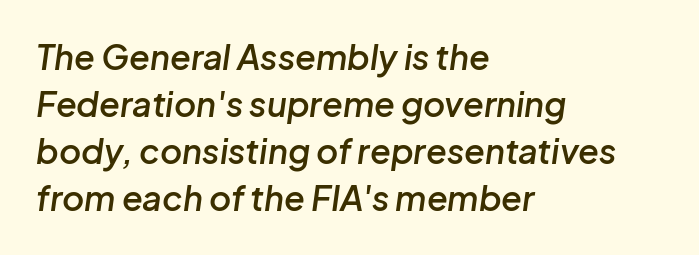
Q: Is the text bold? A: Semi-bold.
Q: Is the text italic (slanted)? A: Yes, it leans right by about 8 degrees.
Q: Is the text underlined? A: No.
Q: How is the paragraph aligned? A: Left-aligned.
Q: Is the spacing between letters normal or unusually wide? A: Normal.
Q: Is the spacing between lines tight, normal or loose? A: Normal.
Q: Width (condensed, normal, or wide)? A: Normal.
Q: Stroke contrast? A: Low.
Q: x-height? A: Medium.
Q: Monospaced? A: No.
